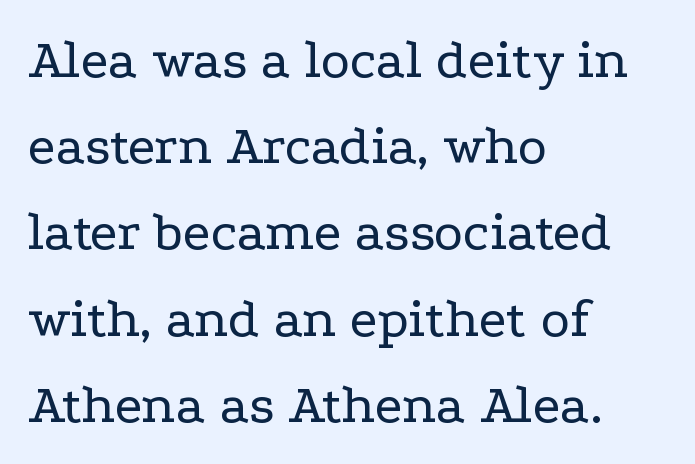
Q: Is the text bold? A: No.
Q: Is the text italic (slanted)? A: No, it is upright.
Q: Is the typeface a serif or a sans-serif typeface? A: Serif.
Q: Is the text underlined? A: No.
Q: How is the paragraph aligned? A: Left-aligned.
Q: Is the spacing between letters normal or unusually wide? A: Normal.
Q: Is the spacing between lines tight, normal or loose? A: Normal.
Q: Width (condensed, normal, or wide)? A: Wide.
Q: Stroke contrast? A: Low.
Q: x-height? A: Medium.
Q: Monospaced? A: No.
